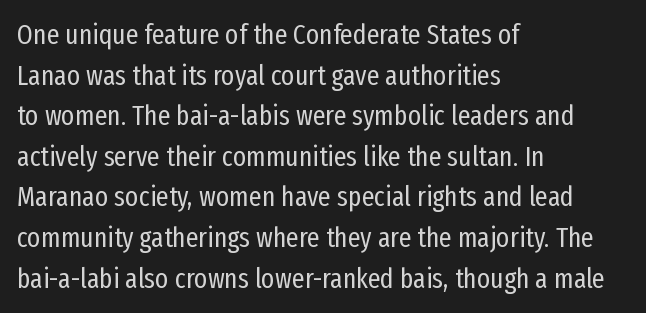
{"serif": "no", "italic": "no", "bold": "no", "weight": "regular", "width": "condensed", "stroke_contrast": "low", "x_height": "medium", "monospaced": "no", "underline": "no", "align": "left", "line_spacing": "normal", "line_spacing_ratio": 1.45, "letter_spacing": "normal", "letter_spacing_em": 0.0, "glyph_px": 28}
